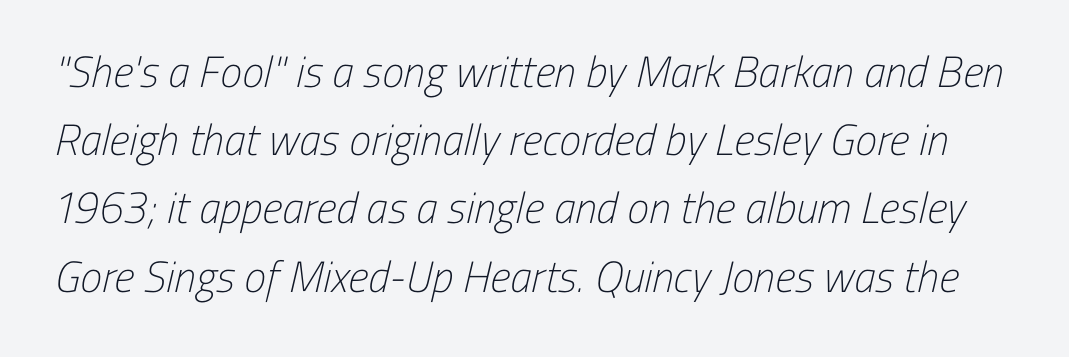
Q: Is the text bold? A: No.
Q: Is the typeface a serif or a sans-serif typeface? A: Sans-serif.
Q: Is the text underlined? A: No.
Q: Is the spacing between letters normal or unusually wide? A: Normal.
Q: Is the spacing between lines tight, normal or loose? A: Normal.
Q: Width (condensed, normal, or wide)? A: Condensed.
Q: Stroke contrast? A: Low.
Q: x-height? A: Medium.
Q: Monospaced? A: No.
